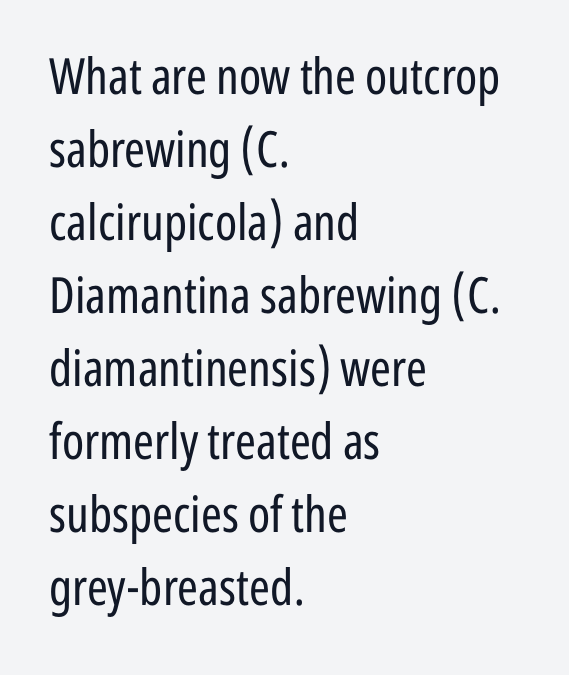
The image shows 50 px regular-weight, condensed sans-serif type, upright; set left-aligned, normal line spacing (1.46x), normal letter spacing, not underlined; low stroke contrast and a medium x-height.
